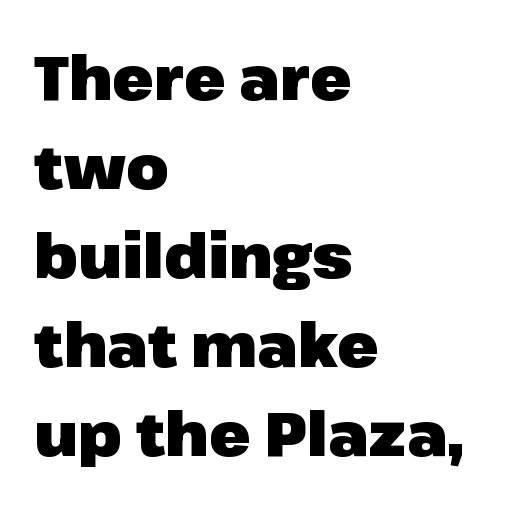
The image shows 61 px heavy sans-serif type, upright; set left-aligned, normal line spacing (1.46x), normal letter spacing, not underlined; low stroke contrast and a medium x-height.
